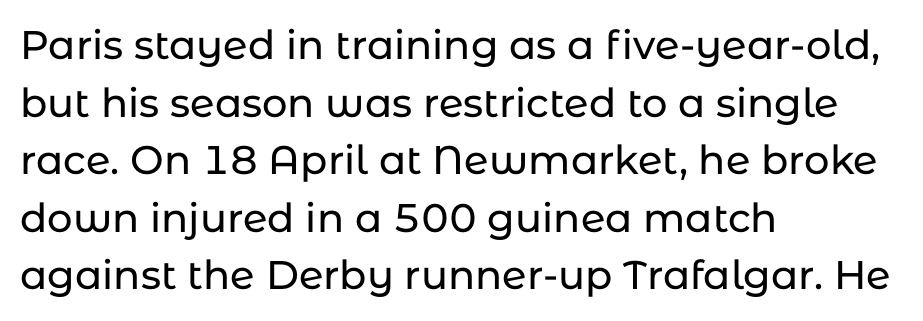
The image shows 40 px sans-serif type, upright; set left-aligned, normal line spacing (1.44x), normal letter spacing, not underlined; low stroke contrast and a medium x-height.
